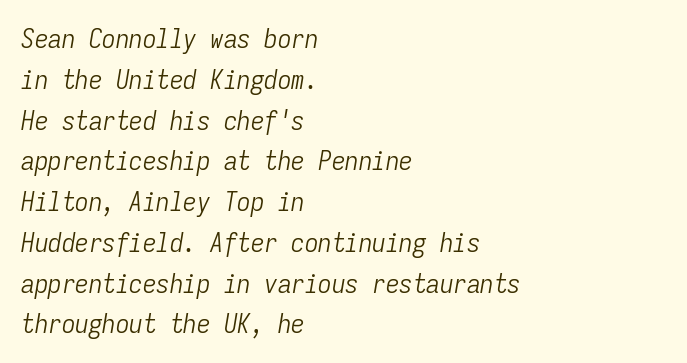
Q: Is the text bold? A: No.
Q: Is the text italic (slanted)? A: Yes, it leans right by about 9 degrees.
Q: Is the text underlined? A: No.
Q: How is the paragraph aligned? A: Left-aligned.
Q: Is the spacing between letters normal or unusually wide? A: Normal.
Q: Is the spacing between lines tight, normal or loose? A: Normal.
